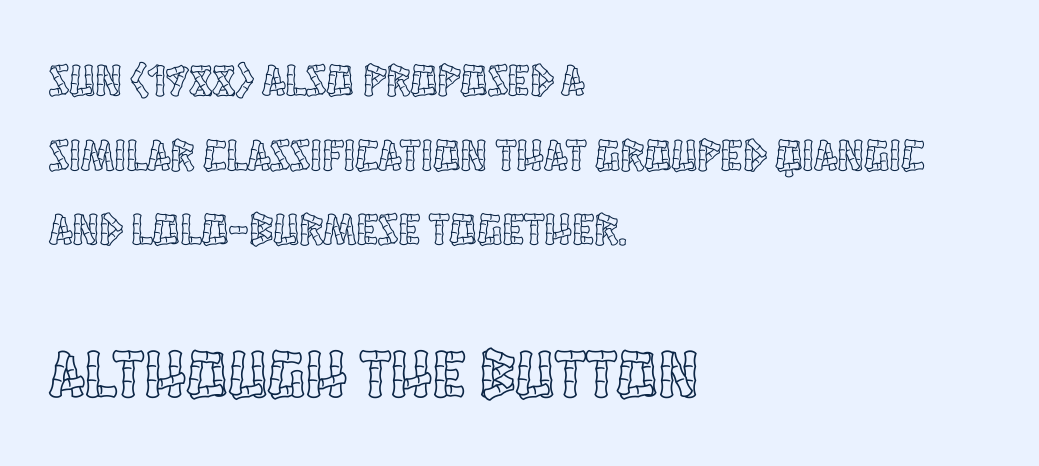
Note the varied advance widths — an 'i' is clearly narrower than an 'm'. In terms of leading, this rendering sits right in the middle. Horizontally, the lines are justified to the leading edge only. The area under the type is left untouched. Typesetter's note — lower block bumped up in size, upper block left smaller. Posture: straight, roman, zero tilt.
